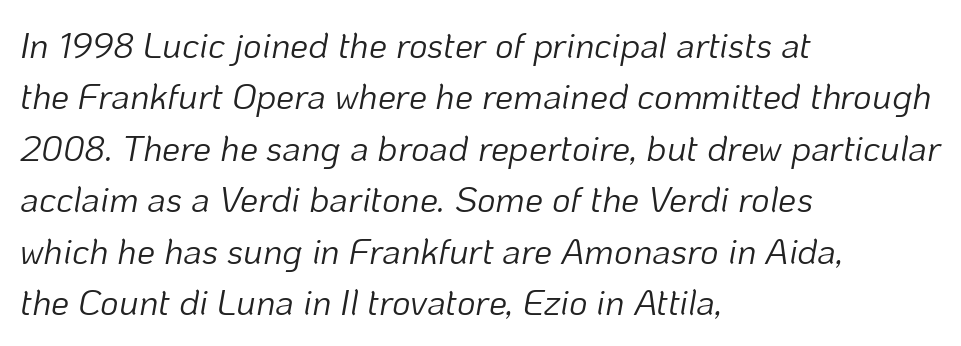
Think of a printed novel: that variable character pitch is what you see here. Leading matches the norm, producing a regular column. Each row of text sits above clean, open space. Posture: slanted.
